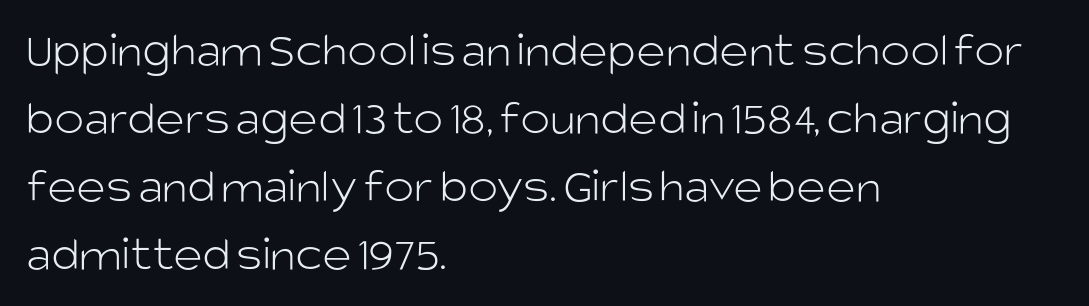
{"serif": "no", "italic": "no", "bold": "no", "weight": "light", "width": "normal", "stroke_contrast": "low", "x_height": "large", "monospaced": "no", "underline": "no", "align": "left", "line_spacing": "normal", "line_spacing_ratio": 1.36, "letter_spacing": "normal", "letter_spacing_em": 0.0, "glyph_px": 50}
